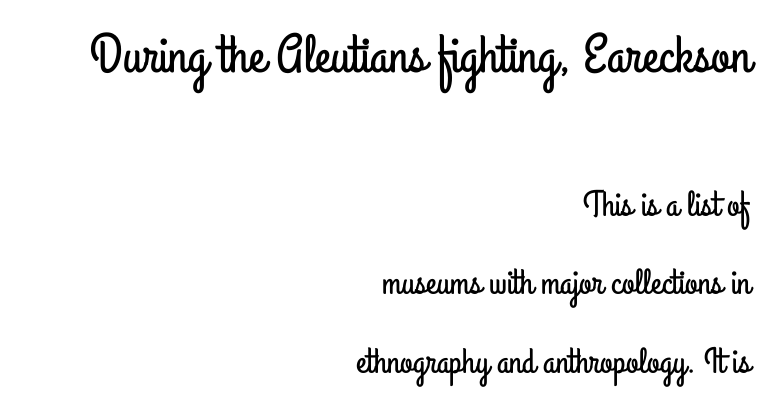
Q: Is the text italic (slanted)? A: No, it is upright.
Q: Is the typeface a serif or a sans-serif typeface? A: Sans-serif.
Q: Is the text underlined? A: No.
Q: How is the paragraph aligned? A: Right-aligned.
Q: Is the spacing between letters normal or unusually wide? A: Normal.
Q: Is the spacing between lines tight, normal or loose? A: Loose.
Q: Which block of text is set in a larger size, the first (top) or the second (bottom)? A: The first (top) one.
Q: Width (condensed, normal, or wide)? A: Condensed.
Q: Stroke contrast? A: Low.
Q: x-height? A: Small.
Q: Monospaced? A: No.
